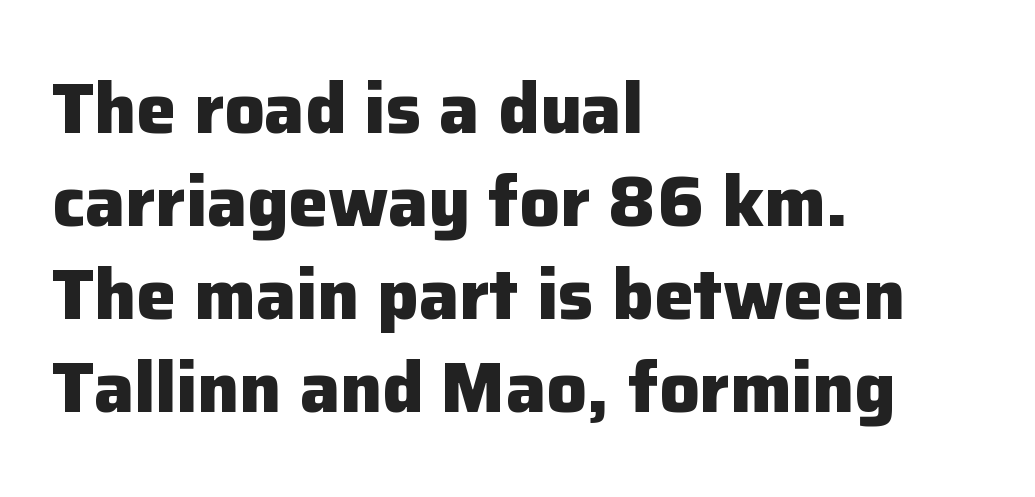
{"serif": "no", "italic": "no", "bold": "yes", "weight": "heavy", "width": "normal", "stroke_contrast": "low", "x_height": "medium", "monospaced": "no", "underline": "no", "align": "left", "line_spacing": "normal", "line_spacing_ratio": 1.31, "letter_spacing": "normal", "letter_spacing_em": 0.0, "glyph_px": 71}
